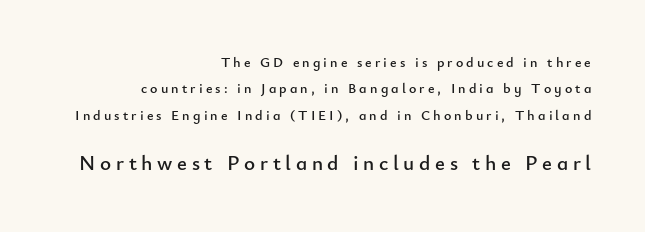
Q: Is the text italic (slanted)? A: No, it is upright.
Q: Is the text underlined? A: No.
Q: How is the paragraph aligned? A: Right-aligned.
Q: Is the spacing between letters normal or unusually wide? A: Unusually wide.
Q: Which block of text is set in a larger size, the first (top) or the second (bottom)? A: The second (bottom) one.
